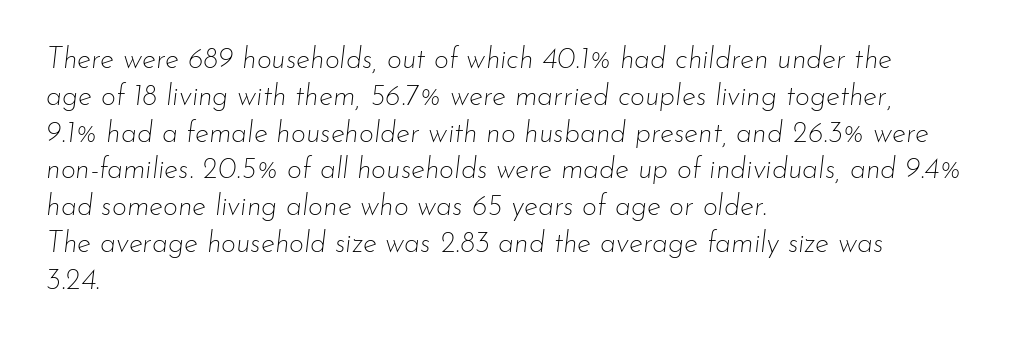
Here the designer chose a conventional face with non-uniform glyph widths. The compositor pushed each line to the left boundary. The line texture is even and compact thanks to regular tracking. The vertical gap from one line to the next is medium. Quick note: italic. No chunkiness to these letters — they're not bold.
